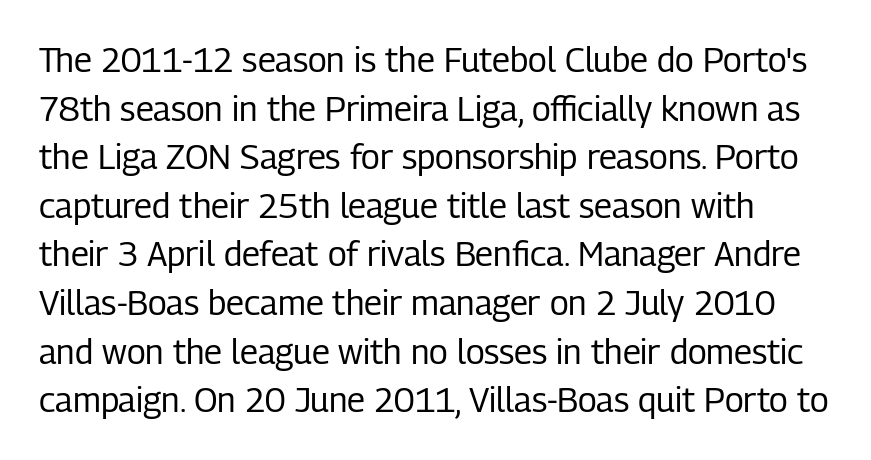
The image shows 34 px regular-weight, condensed sans-serif type, upright; set normal line spacing (1.43x), normal letter spacing, not underlined; low stroke contrast and a medium x-height.
